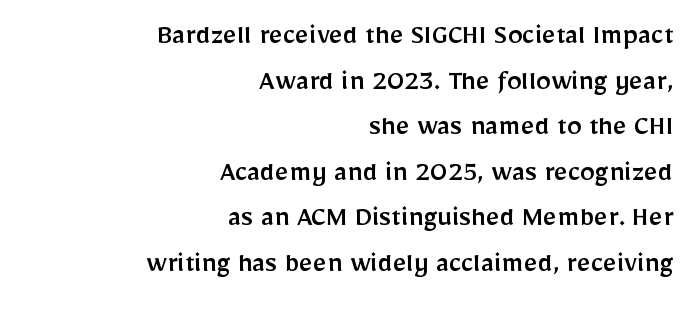
Just letters on the line, the space beneath them empty. Caption: standard tracking, unaltered. A typesetter would mark this as roman, not italic. Horizontal bands of white between lines are of average thickness.
